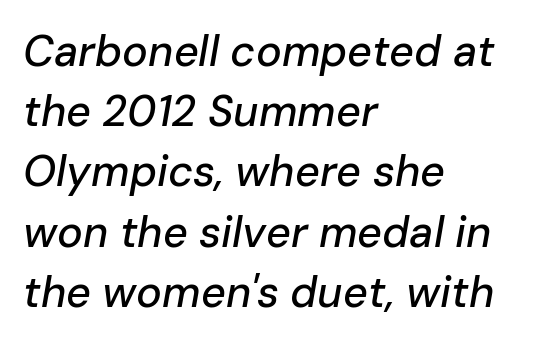
Words appear dense and cohesive because spacing is normal. The passage is arranged the way most books set body copy — flush left. These lines are rendered in a variable-pitch font. The lines sit at an ordinary, default distance from one another. Posture: slanted.
